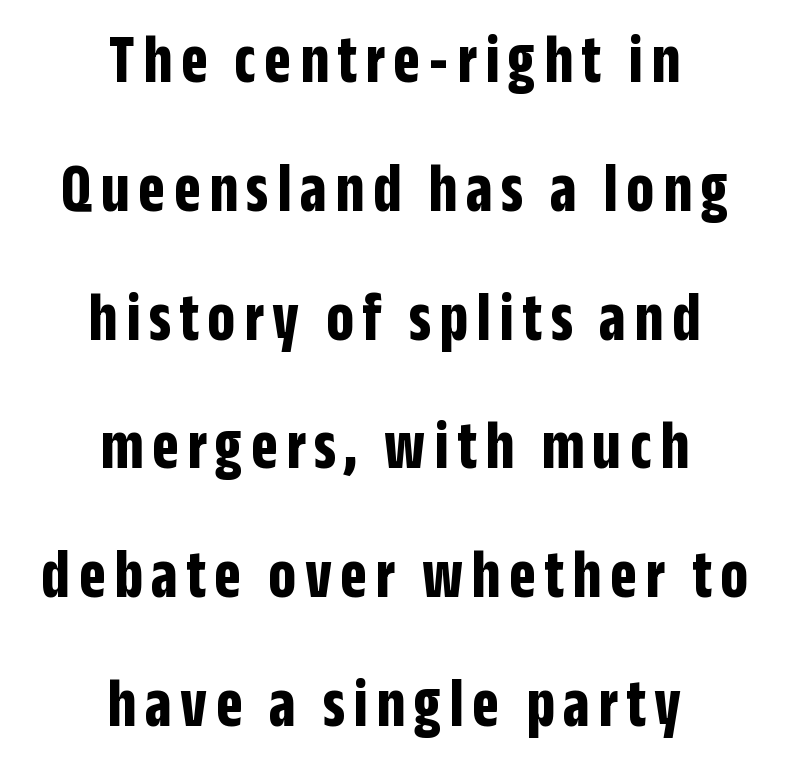
Character widths vary here, with narrow letters taking less room than wide ones. The lettering stays uniformly vertical, giving the passage a roman look. I'd call this a sans setting — the letters go barefoot. The typesetting leans heavy: a genuine bold. Where is the straight margin? There isn't one; the lines are centered.
